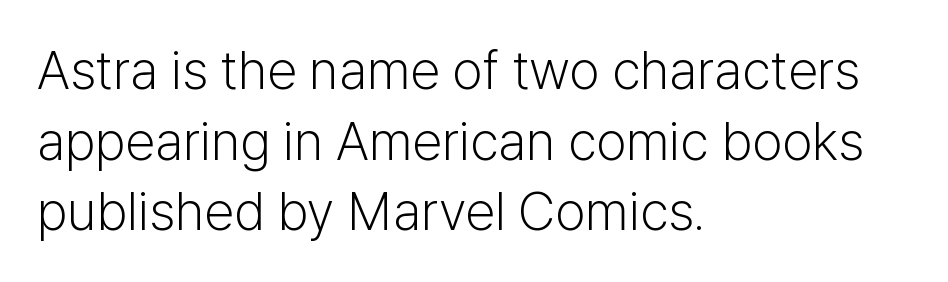
Q: Is the text bold? A: No.
Q: Is the text italic (slanted)? A: No, it is upright.
Q: Is the typeface a serif or a sans-serif typeface? A: Sans-serif.
Q: Is the text underlined? A: No.
Q: How is the paragraph aligned? A: Left-aligned.
Q: Is the spacing between letters normal or unusually wide? A: Normal.
Q: Is the spacing between lines tight, normal or loose? A: Normal.
Q: Width (condensed, normal, or wide)? A: Normal.
Q: Stroke contrast? A: Low.
Q: x-height? A: Medium.
Q: Monospaced? A: No.
